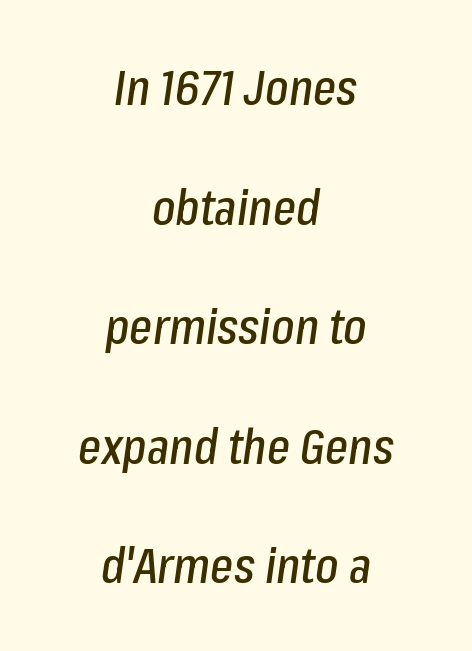
{"italic": "yes", "lean": "right", "slant_degrees": 8, "width": "condensed", "stroke_contrast": "low", "x_height": "medium", "monospaced": "no", "underline": "no", "align": "center", "line_spacing": "loose", "line_spacing_ratio": 2.44, "letter_spacing": "normal", "letter_spacing_em": 0.0, "glyph_px": 49}
